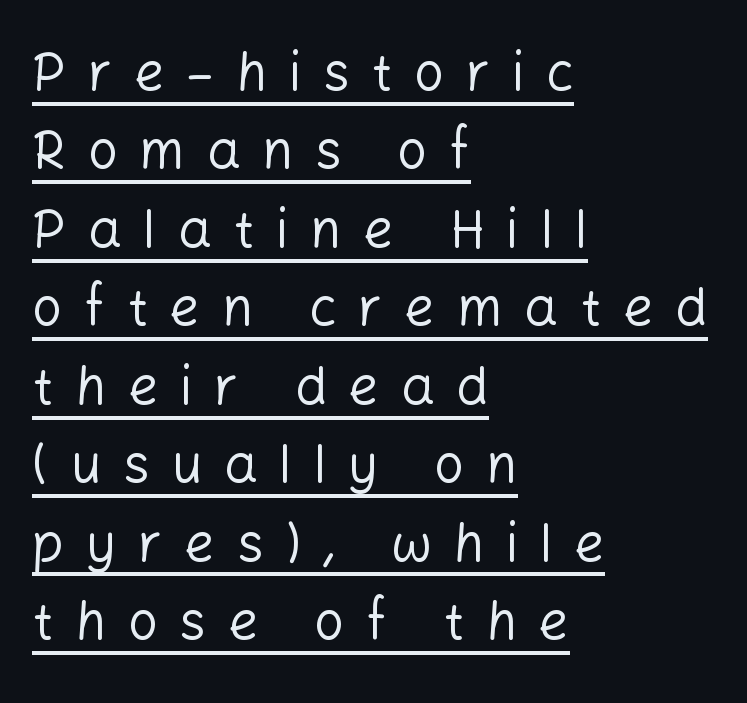
Q: Is the text bold? A: No.
Q: Is the text italic (slanted)? A: No, it is upright.
Q: Is the typeface a serif or a sans-serif typeface? A: Sans-serif.
Q: Is the text underlined? A: Yes.
Q: How is the paragraph aligned? A: Left-aligned.
Q: Is the spacing between letters normal or unusually wide? A: Unusually wide.
Q: Is the spacing between lines tight, normal or loose? A: Normal.
Q: Width (condensed, normal, or wide)? A: Normal.
Q: Stroke contrast? A: Low.
Q: x-height? A: Medium.
Q: Monospaced? A: No.
